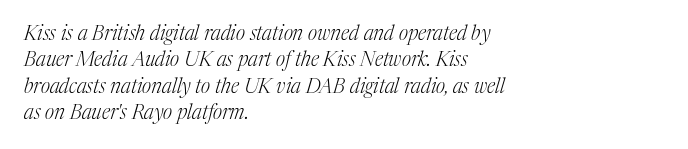
The image shows 20 px text type, italic (leaning right); set left-aligned, normal line spacing (1.32x), normal letter spacing, not underlined.
